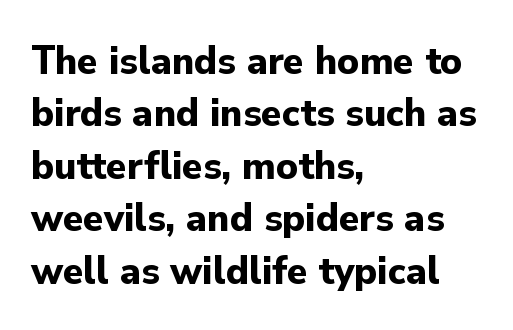
Q: Is the text bold? A: Yes.
Q: Is the text italic (slanted)? A: No, it is upright.
Q: Is the typeface a serif or a sans-serif typeface? A: Sans-serif.
Q: Is the text underlined? A: No.
Q: How is the paragraph aligned? A: Left-aligned.
Q: Is the spacing between letters normal or unusually wide? A: Normal.
Q: Is the spacing between lines tight, normal or loose? A: Normal.
Q: Width (condensed, normal, or wide)? A: Normal.
Q: Stroke contrast? A: Low.
Q: x-height? A: Small.
Q: Monospaced? A: No.
